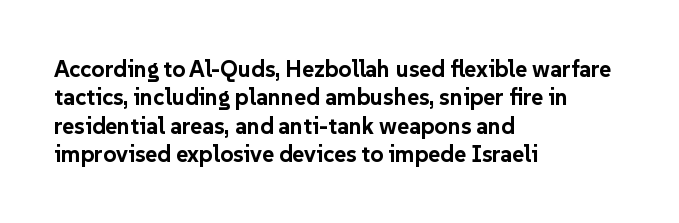
{"italic": "no", "bold": "yes", "underline": "no", "align": "left", "line_spacing_ratio": 1.23, "letter_spacing": "normal", "letter_spacing_em": 0.0, "glyph_px": 23}
